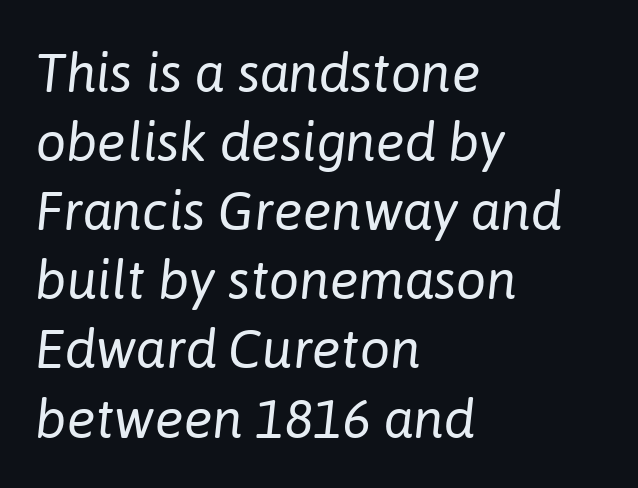
Q: Is the text bold? A: No.
Q: Is the text italic (slanted)? A: Yes, it leans right by about 6 degrees.
Q: Is the text underlined? A: No.
Q: How is the paragraph aligned? A: Left-aligned.
Q: Is the spacing between letters normal or unusually wide? A: Normal.
Q: Is the spacing between lines tight, normal or loose? A: Normal.
Q: Width (condensed, normal, or wide)? A: Normal.
Q: Stroke contrast? A: Low.
Q: x-height? A: Medium.
Q: Monospaced? A: No.
